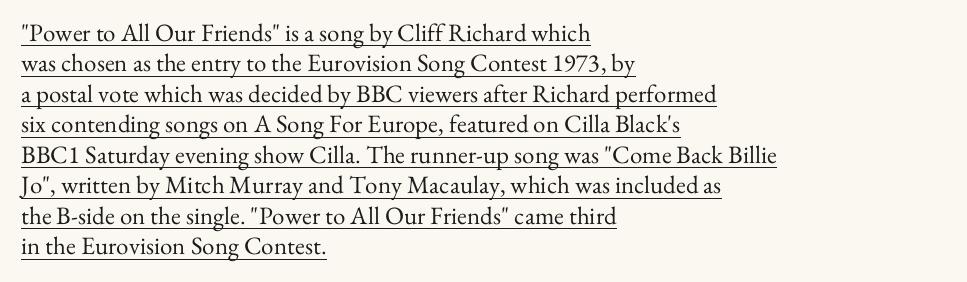
The image shows 25 px text type, upright; set left-aligned, line spacing 1.22x, normal letter spacing, underlined.
